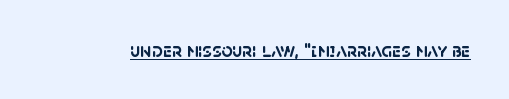
Q: Is the text bold? A: Yes.
Q: Is the text underlined? A: Yes.
Q: Is the spacing between letters normal or unusually wide? A: Normal.
